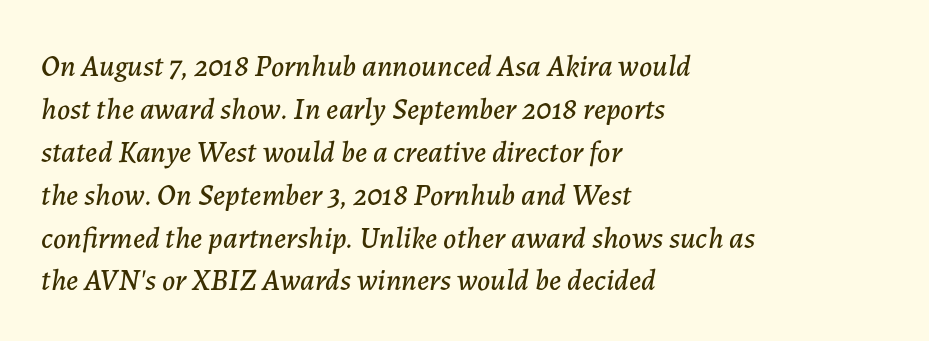
Q: Is the text italic (slanted)? A: Yes, it leans right by about 7 degrees.
Q: Is the text underlined? A: No.
Q: How is the paragraph aligned? A: Left-aligned.
Q: Is the spacing between letters normal or unusually wide? A: Normal.
Q: Is the spacing between lines tight, normal or loose? A: Normal.
Q: Width (condensed, normal, or wide)? A: Normal.
Q: Stroke contrast? A: Low.
Q: x-height? A: Medium.
Q: Monospaced? A: No.
